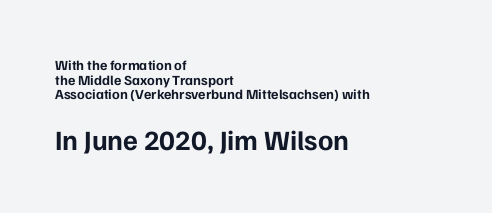
{"serif": "no", "italic": "no", "bold": "yes", "weight": "bold", "width": "normal", "stroke_contrast": "low", "x_height": "medium", "monospaced": "no", "underline": "no", "align": "left", "line_spacing": "tight", "line_spacing_ratio": 1.05, "letter_spacing": "normal", "letter_spacing_em": 0.0, "larger_block": "second", "size_ratio": 2.0, "glyph_px": 28}
